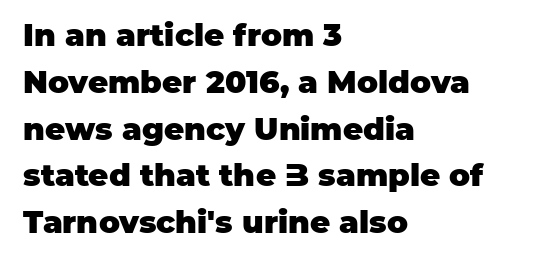
The image shows 31 px heavy sans-serif type, upright; set left-aligned, normal line spacing (1.51x), normal letter spacing, not underlined; low stroke contrast and a large x-height.
